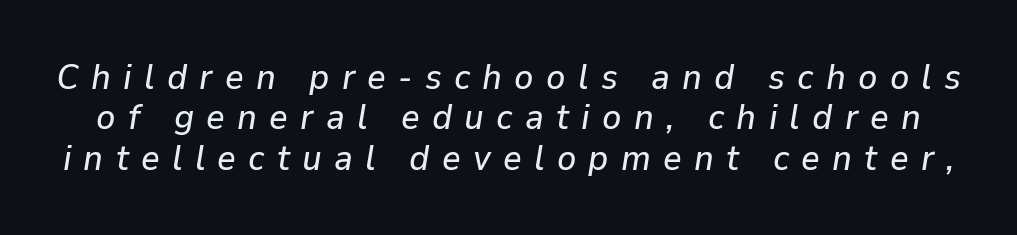
Vertically, the passage feels compressed, each row crowding the next. Each letter keeps its own natural width here, so spacing adapts to shape. The gaps between neighbouring characters are conspicuously large. Clear beneath every line of the passage.
